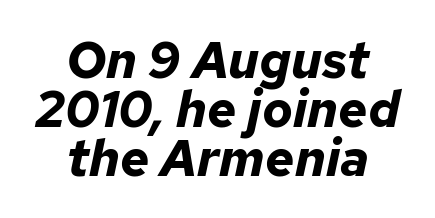
{"italic": "yes", "lean": "right", "slant_degrees": 12, "bold": "yes", "weight": "bold", "width": "normal", "stroke_contrast": "low", "x_height": "medium", "monospaced": "no", "underline": "no", "align": "center", "line_spacing": "tight", "line_spacing_ratio": 0.96, "letter_spacing": "normal", "letter_spacing_em": 0.0, "glyph_px": 51}
